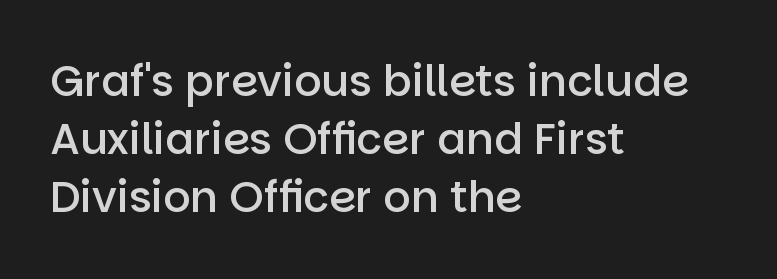
The image shows 43 px semibold sans-serif type, upright; set left-aligned, normal line spacing (1.35x), normal letter spacing, not underlined; low stroke contrast and a large x-height.
